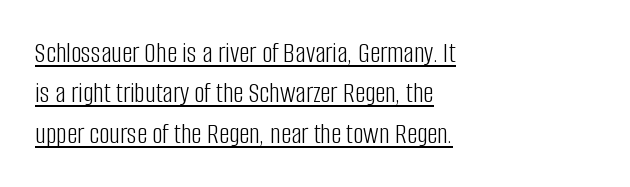
Letterform terminals end flat and unadorned throughout the passage. Words appear dense and cohesive because spacing is normal. Proportional: the letters do not fall into vertical columns. This sample carries an underscore along the baseline area.
